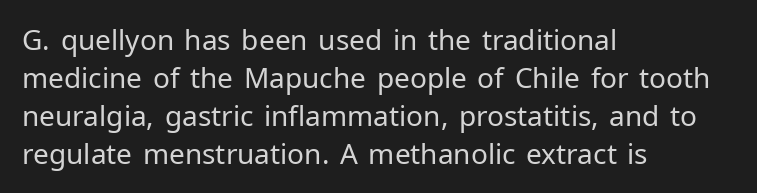
{"serif": "no", "italic": "no", "bold": "no", "weight": "regular", "width": "normal", "stroke_contrast": "low", "x_height": "medium", "monospaced": "no", "underline": "no", "align": "left", "line_spacing": "normal", "line_spacing_ratio": 1.36, "letter_spacing": "normal", "letter_spacing_em": 0.0, "glyph_px": 28}
